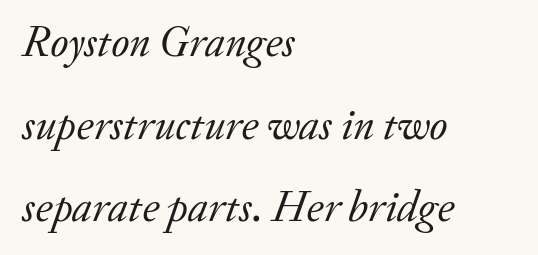
The image shows 44 px regular-weight serif type, italic (leaning right); set left-aligned, line spacing 1.88x, normal letter spacing, not underlined; low stroke contrast and a small x-height.
